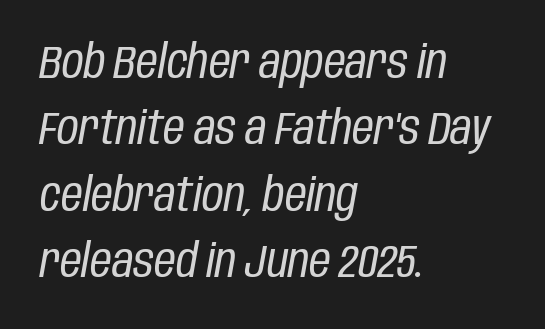
The image shows 47 px regular-weight, condensed type, italic (leaning right); set left-aligned, normal line spacing (1.41x), normal letter spacing, not underlined; low stroke contrast and a large x-height.
